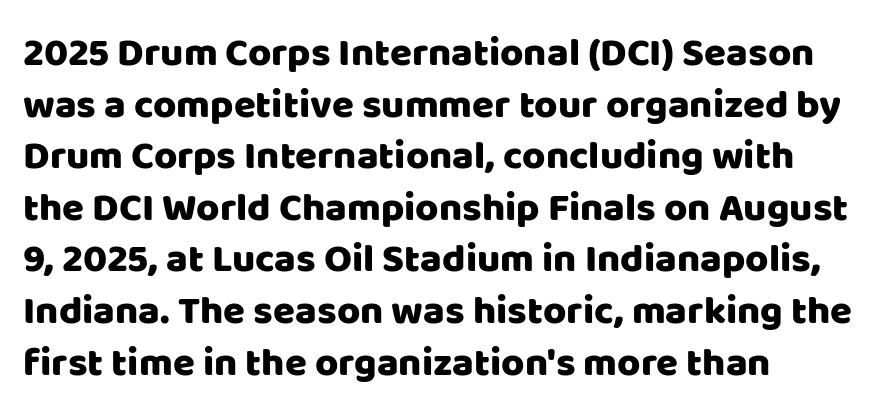
The image shows 40 px sans-serif type, upright; set left-aligned, normal line spacing (1.29x), normal letter spacing, not underlined; low stroke contrast and a large x-height.
